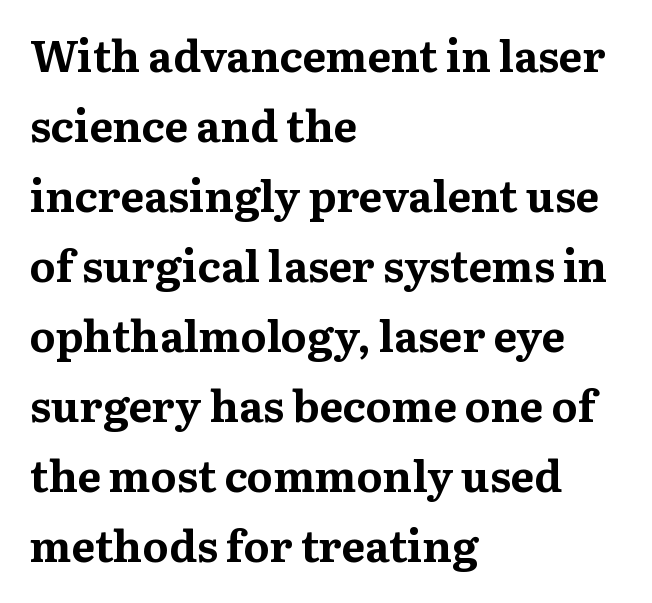
The image shows 44 px bold serif type, upright; set left-aligned, normal line spacing (1.59x), normal letter spacing, not underlined; medium stroke contrast and a medium x-height.
